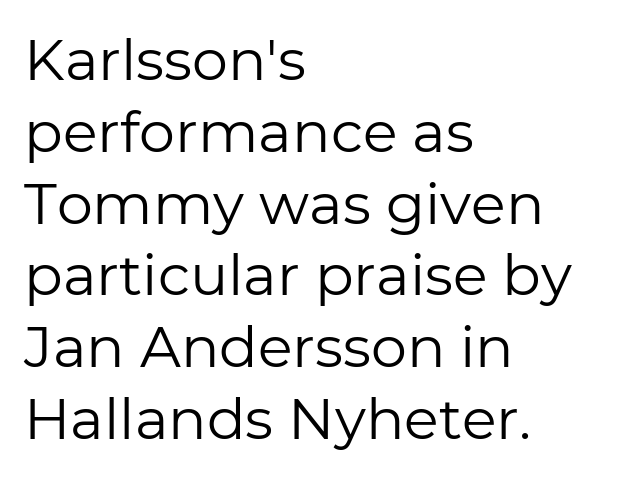
The characters display no serif detailing; their extremities are plain. Type without underlining. The passage shown is typed in a proportional face where columns would drift. Casual observation: everything's shoved over to the left. The line-height multiplier appears to be the usual default.
